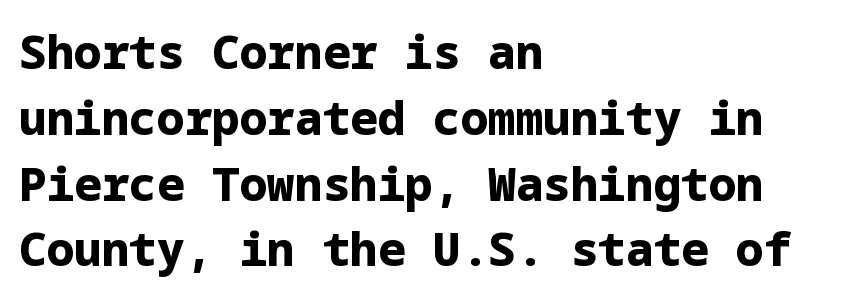
The passage shown is not underscored anywhere. A typesetter would mark this as roman, not italic. Summary of weight: heavy, a full bold. Examine the stroke ends and you'll find no serifs. These lines stack with their left ends in a neat column.
